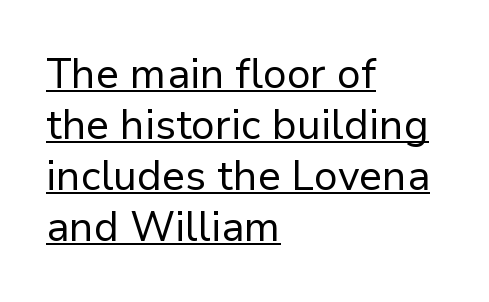
Q: Is the text bold? A: No.
Q: Is the text italic (slanted)? A: No, it is upright.
Q: Is the typeface a serif or a sans-serif typeface? A: Sans-serif.
Q: Is the text underlined? A: Yes.
Q: How is the paragraph aligned? A: Left-aligned.
Q: Is the spacing between letters normal or unusually wide? A: Normal.
Q: Width (condensed, normal, or wide)? A: Normal.
Q: Stroke contrast? A: Low.
Q: x-height? A: Medium.
Q: Monospaced? A: No.
